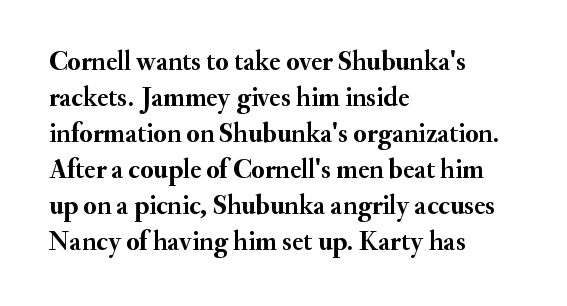
{"italic": "no", "bold": "yes", "underline": "no", "align": "left", "line_spacing": "normal", "line_spacing_ratio": 1.33, "letter_spacing": "normal", "letter_spacing_em": 0.0, "glyph_px": 27}
